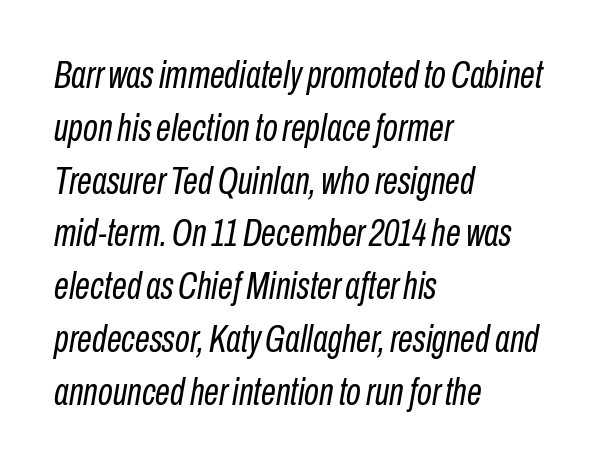
The image shows 38 px regular-weight, condensed type, italic (leaning right); set left-aligned, normal line spacing (1.39x), normal letter spacing, not underlined; low stroke contrast and a medium x-height.
